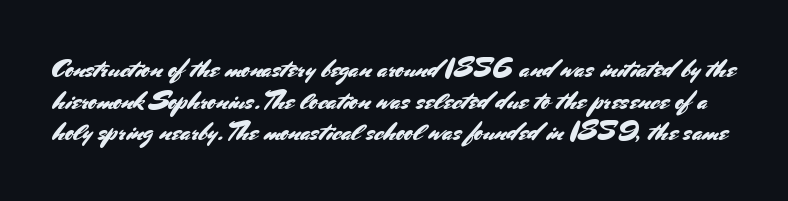
Q: Is the text italic (slanted)? A: Yes.
Q: Is the text underlined? A: No.
Q: Is the spacing between letters normal or unusually wide? A: Normal.
